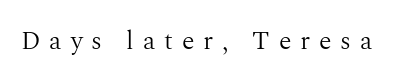
Q: Is the text bold? A: No.
Q: Is the text italic (slanted)? A: No, it is upright.
Q: Is the text underlined? A: No.
Q: Is the spacing between letters normal or unusually wide? A: Unusually wide.
